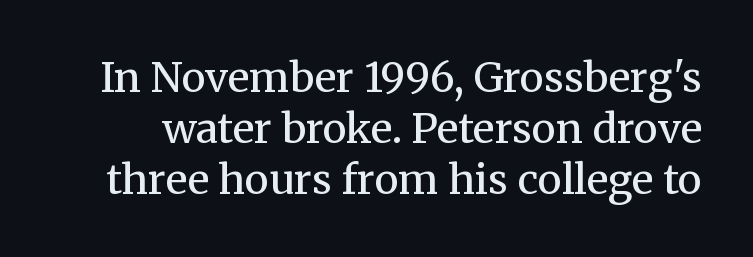
The space beneath each line is pristine and unruled. Posture: straight, roman, zero tilt. The characters are drawn with everyday or finer stroke widths. Is the letter spacing exaggerated? No — it looks like the ordinary default. Check where the strokes stop: tiny serifs finish them off. The passage shown is typed in a proportional face where columns would drift.
